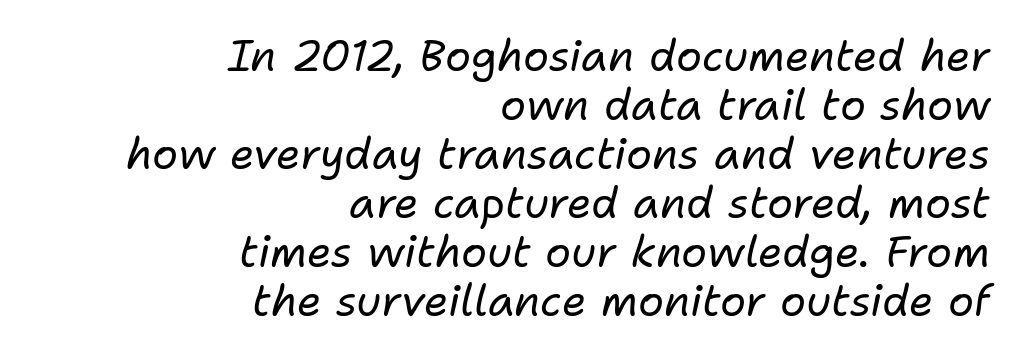
The passage shown is not underscored anywhere. The block of text is dense from top to bottom, with scant space between rows. The specimen reads as italic at a glance. Each letter keeps its own natural width here, so spacing adapts to shape. The horizontal fit of the characters is conventional and even. Right-aligned paragraph, ragged on the left.
